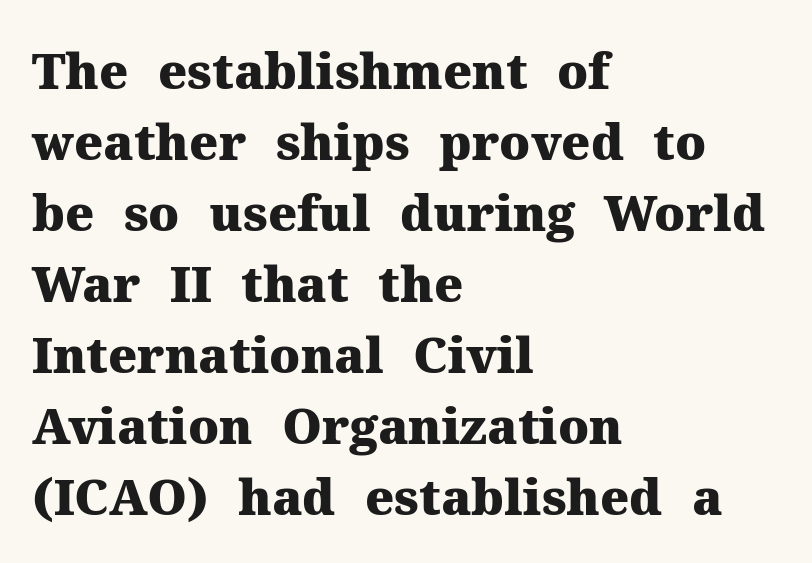
Q: Is the text bold? A: Yes.
Q: Is the text italic (slanted)? A: No, it is upright.
Q: Is the typeface a serif or a sans-serif typeface? A: Serif.
Q: Is the text underlined? A: No.
Q: How is the paragraph aligned? A: Left-aligned.
Q: Is the spacing between letters normal or unusually wide? A: Normal.
Q: Is the spacing between lines tight, normal or loose? A: Normal.
Q: Width (condensed, normal, or wide)? A: Normal.
Q: Stroke contrast? A: Medium.
Q: x-height? A: Medium.
Q: Monospaced? A: No.
